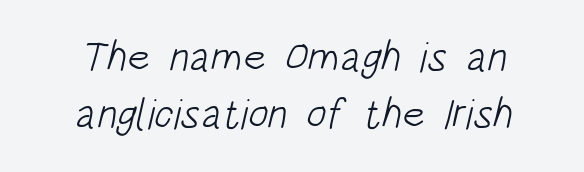
Q: Is the text bold? A: No.
Q: Is the typeface a serif or a sans-serif typeface? A: Sans-serif.
Q: Is the text underlined? A: No.
Q: Is the spacing between letters normal or unusually wide? A: Normal.
Q: Is the spacing between lines tight, normal or loose? A: Normal.
Q: Width (condensed, normal, or wide)? A: Condensed.
Q: Stroke contrast? A: Low.
Q: x-height? A: Large.
Q: Monospaced? A: No.
